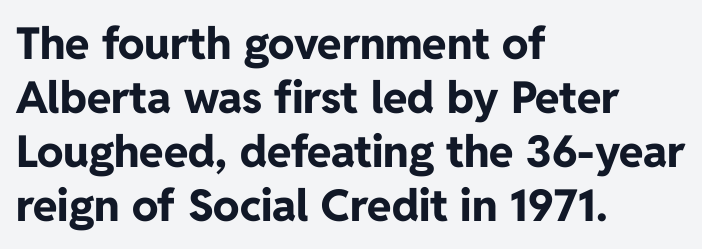
The image shows 44 px bold sans-serif type, upright; set left-aligned, line spacing 1.23x, normal letter spacing, not underlined; low stroke contrast and a medium x-height.
